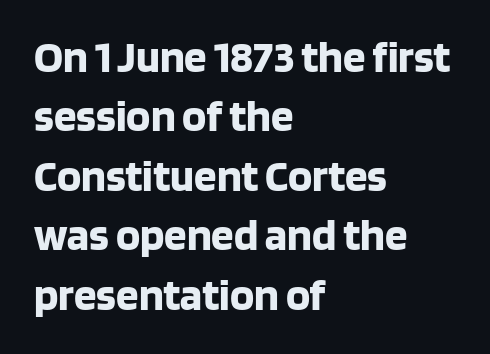
What's the leading like? Ordinary, nothing unusual. The characters display no serif detailing; their extremities are plain. Every stem runs plumb, perpendicular to the baseline. Caption: multi-line text, flush left, ragged right.
